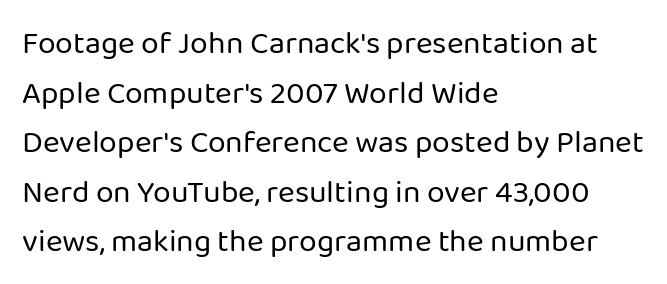
The image shows 32 px regular-weight sans-serif type, upright; set left-aligned, normal line spacing (1.55x), normal letter spacing, not underlined; low stroke contrast and a medium x-height.
